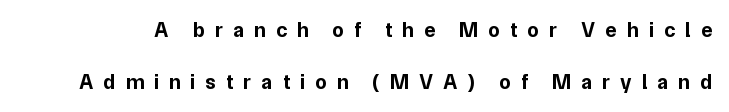
Each new line begins a long way beneath the previous one. It's the straight-up-and-down kind of type. The typesetting leans heavy: a genuine bold. Unmarked baselines from the first word to the last. Letter spacing: wide.
